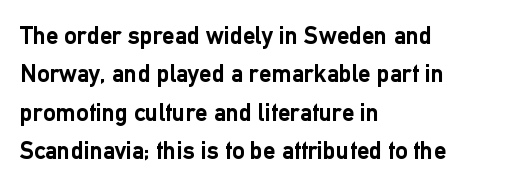
The image shows 25 px bold type, upright; set left-aligned, normal line spacing (1.54x), normal letter spacing, not underlined.
